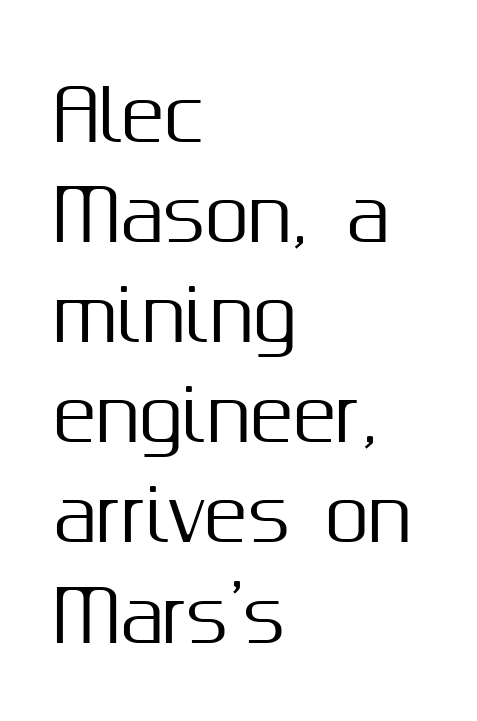
The image shows 71 px sans-serif type, upright; set left-aligned, normal line spacing (1.41x), normal letter spacing, not underlined; medium stroke contrast and a medium x-height.
